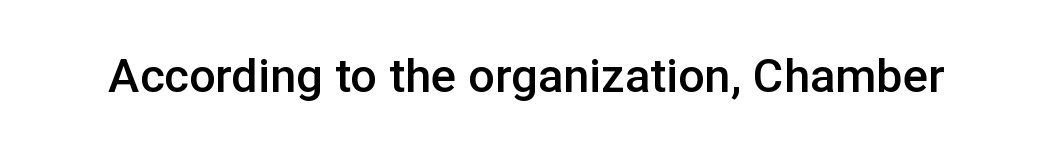
Q: Is the text bold? A: Semi-bold.
Q: Is the text italic (slanted)? A: No, it is upright.
Q: Is the typeface a serif or a sans-serif typeface? A: Sans-serif.
Q: Is the text underlined? A: No.
Q: Is the spacing between letters normal or unusually wide? A: Normal.
Q: Width (condensed, normal, or wide)? A: Normal.
Q: Stroke contrast? A: Low.
Q: x-height? A: Medium.
Q: Monospaced? A: No.
